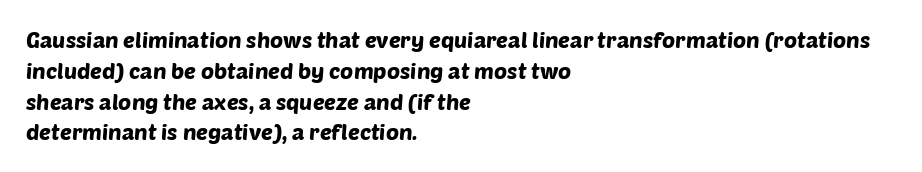
{"underline": "no", "align": "left", "line_spacing": "normal", "line_spacing_ratio": 1.4, "letter_spacing": "normal", "letter_spacing_em": 0.0, "glyph_px": 22}
